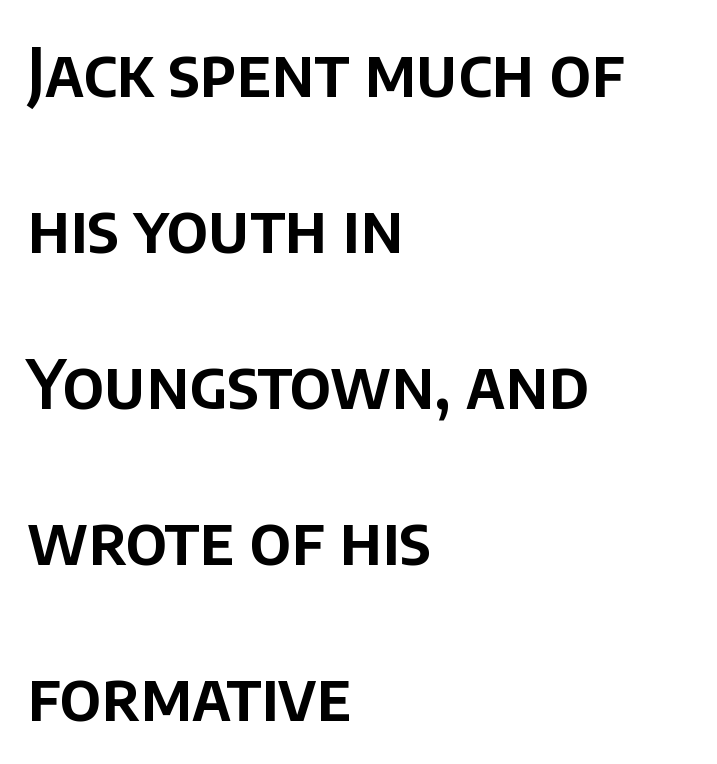
Q: Is the text italic (slanted)? A: No, it is upright.
Q: Is the typeface a serif or a sans-serif typeface? A: Sans-serif.
Q: Is the text underlined? A: No.
Q: How is the paragraph aligned? A: Left-aligned.
Q: Is the spacing between letters normal or unusually wide? A: Normal.
Q: Is the spacing between lines tight, normal or loose? A: Loose.
Q: Width (condensed, normal, or wide)? A: Normal.
Q: Stroke contrast? A: Low.
Q: x-height? A: Large.
Q: Monospaced? A: No.
